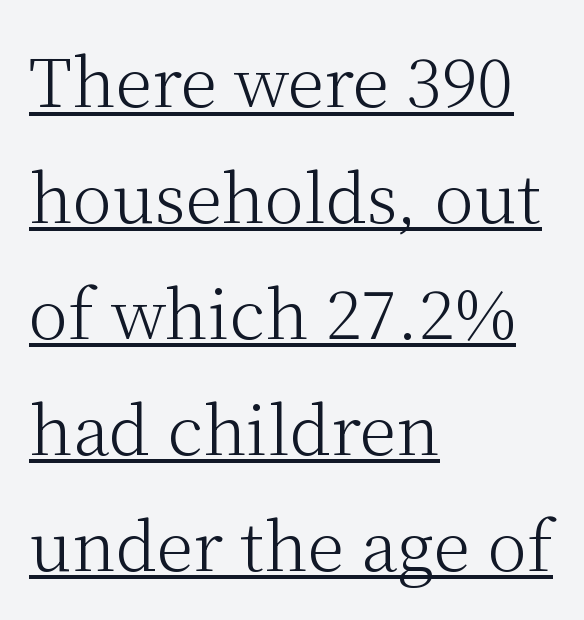
{"serif": "yes", "italic": "no", "bold": "no", "weight": "light", "width": "normal", "stroke_contrast": "medium", "x_height": "medium", "monospaced": "no", "underline": "yes", "align": "left", "line_spacing_ratio": 1.73, "letter_spacing": "normal", "letter_spacing_em": 0.0, "glyph_px": 67}
